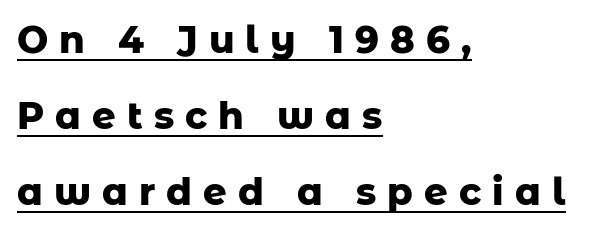
The image shows 37 px heavy sans-serif type, upright; set left-aligned, loose line spacing (2.06x), unusually wide letter spacing (+0.3 em), underlined; low stroke contrast and a medium x-height.
